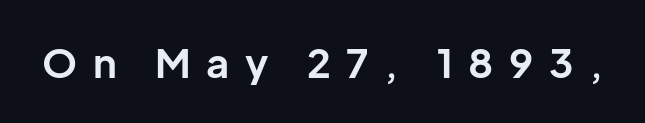
Q: Is the text bold? A: Yes.
Q: Is the text italic (slanted)? A: No, it is upright.
Q: Is the typeface a serif or a sans-serif typeface? A: Sans-serif.
Q: Is the text underlined? A: No.
Q: Is the spacing between letters normal or unusually wide? A: Unusually wide.
Q: Width (condensed, normal, or wide)? A: Normal.
Q: Stroke contrast? A: Low.
Q: x-height? A: Medium.
Q: Monospaced? A: No.
